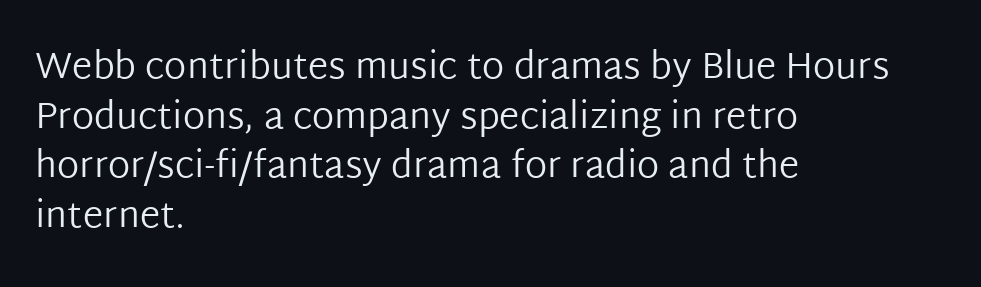
{"serif": "no", "italic": "no", "bold": "no", "weight": "regular", "width": "normal", "stroke_contrast": "low", "x_height": "medium", "monospaced": "no", "underline": "no", "align": "left", "line_spacing": "normal", "line_spacing_ratio": 1.34, "letter_spacing": "normal", "letter_spacing_em": 0.0, "glyph_px": 37}
